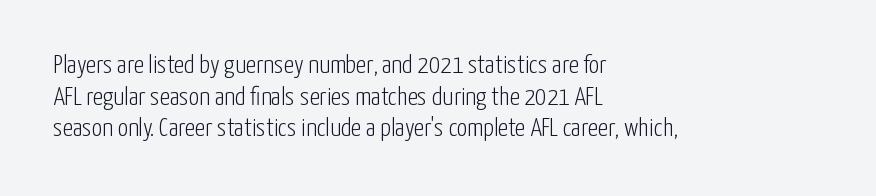
Nope, not italic — everything's standing straight. The font is comparable to plain body text, perhaps lighter. Inter-character spacing is left at the font's built-in metrics. The zone under the glyphs is completely vacant. These lines are set flush left with a ragged right edge.
